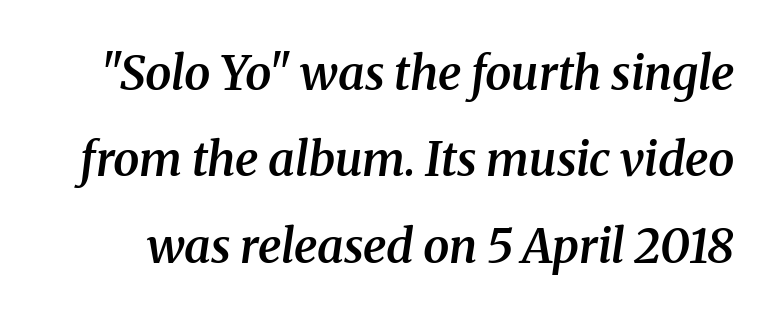
Q: Is the text bold? A: Semi-bold.
Q: Is the text italic (slanted)? A: Yes, it leans right by about 8 degrees.
Q: Is the typeface a serif or a sans-serif typeface? A: Serif.
Q: Is the text underlined? A: No.
Q: Is the spacing between letters normal or unusually wide? A: Normal.
Q: Width (condensed, normal, or wide)? A: Normal.
Q: Stroke contrast? A: Medium.
Q: x-height? A: Medium.
Q: Monospaced? A: No.
